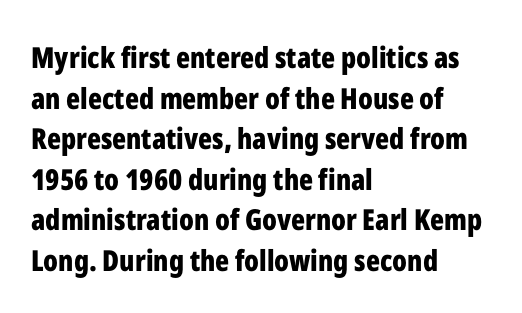
{"serif": "no", "italic": "no", "bold": "yes", "weight": "bold", "width": "condensed", "stroke_contrast": "low", "x_height": "medium", "monospaced": "no", "underline": "no", "align": "left", "line_spacing": "normal", "line_spacing_ratio": 1.4, "letter_spacing": "normal", "letter_spacing_em": 0.0, "glyph_px": 29}
